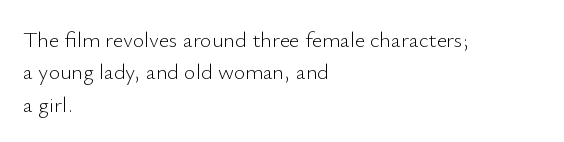
{"italic": "no", "bold": "no", "underline": "no", "align": "left", "line_spacing": "normal", "line_spacing_ratio": 1.47, "letter_spacing": "normal", "letter_spacing_em": 0.0, "glyph_px": 22}
